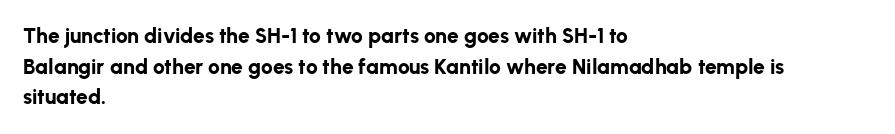
{"italic": "no", "bold": "yes", "underline": "no", "align": "left", "line_spacing": "normal", "line_spacing_ratio": 1.46, "letter_spacing": "normal", "letter_spacing_em": 0.0, "glyph_px": 21}
